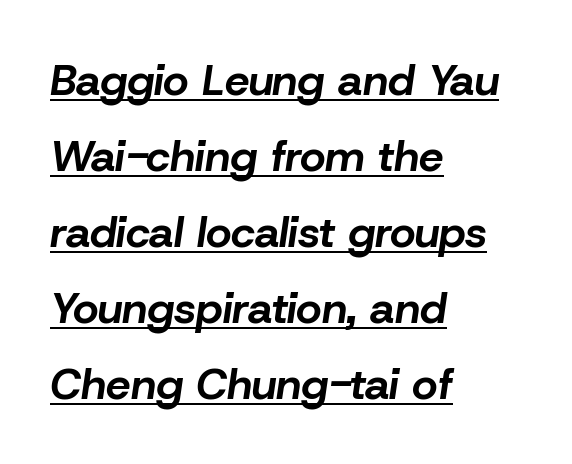
{"italic": "yes", "lean": "right", "slant_degrees": 8, "bold": "yes", "weight": "bold", "width": "normal", "stroke_contrast": "low", "x_height": "medium", "monospaced": "no", "underline": "yes", "align": "left", "line_spacing_ratio": 1.73, "letter_spacing": "normal", "letter_spacing_em": 0.0, "glyph_px": 44}
